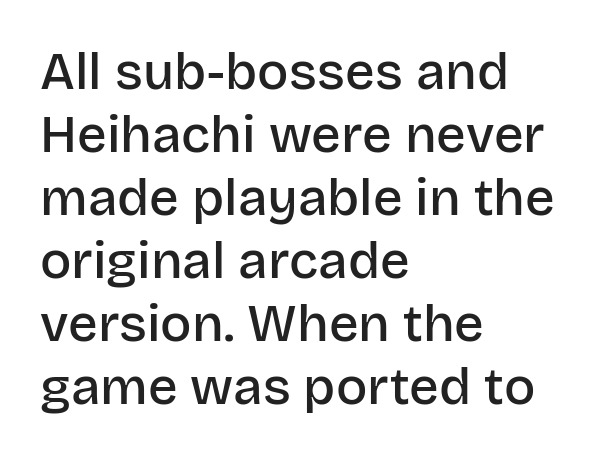
Q: Is the text bold? A: Semi-bold.
Q: Is the text italic (slanted)? A: No, it is upright.
Q: Is the typeface a serif or a sans-serif typeface? A: Sans-serif.
Q: Is the text underlined? A: No.
Q: How is the paragraph aligned? A: Left-aligned.
Q: Is the spacing between letters normal or unusually wide? A: Normal.
Q: Width (condensed, normal, or wide)? A: Normal.
Q: Stroke contrast? A: Low.
Q: x-height? A: Large.
Q: Monospaced? A: No.
